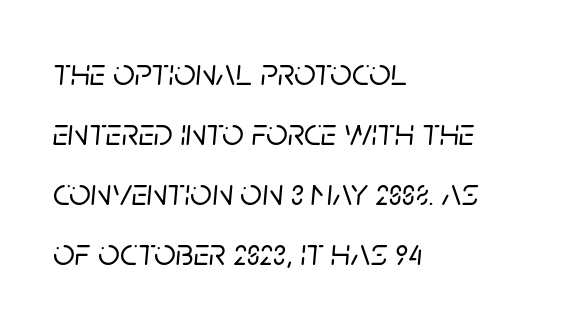
{"italic": "yes", "lean": "right", "slant_degrees": 5, "width": "normal", "stroke_contrast": "low", "x_height": "large", "monospaced": "no", "underline": "no", "align": "left", "line_spacing": "normal", "line_spacing_ratio": 1.58, "letter_spacing": "normal", "letter_spacing_em": 0.0, "glyph_px": 38}
